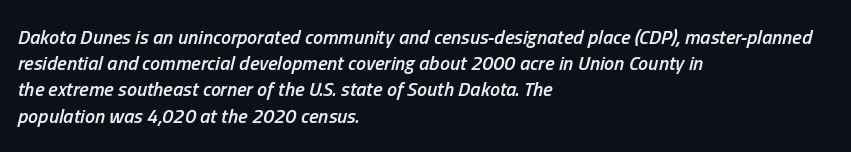
The image shows 20 px text type, italic (leaning right); set left-aligned, normal line spacing (1.31x), normal letter spacing, not underlined.
